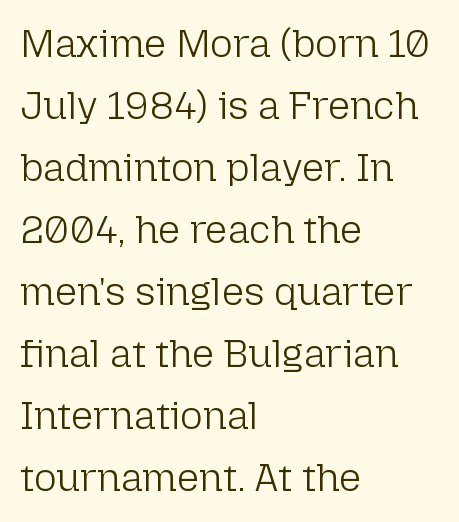
Q: Is the text bold? A: No.
Q: Is the text italic (slanted)? A: No, it is upright.
Q: Is the typeface a serif or a sans-serif typeface? A: Sans-serif.
Q: Is the text underlined? A: No.
Q: How is the paragraph aligned? A: Left-aligned.
Q: Is the spacing between letters normal or unusually wide? A: Normal.
Q: Is the spacing between lines tight, normal or loose? A: Normal.
Q: Width (condensed, normal, or wide)? A: Normal.
Q: Stroke contrast? A: Low.
Q: x-height? A: Medium.
Q: Monospaced? A: No.
